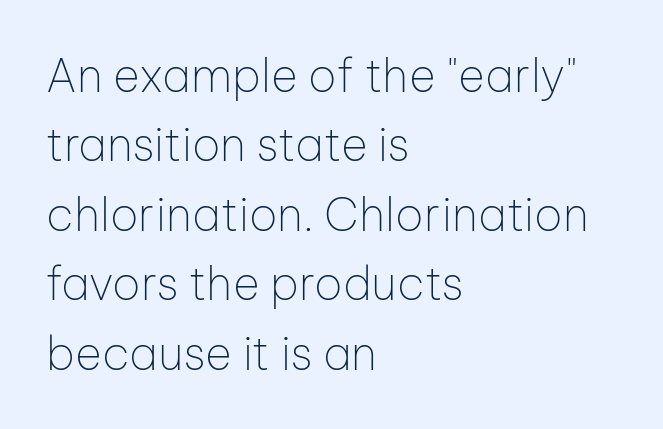
{"serif": "no", "italic": "no", "bold": "no", "weight": "thin", "width": "normal", "stroke_contrast": "low", "x_height": "medium", "monospaced": "no", "underline": "no", "align": "left", "line_spacing": "normal", "line_spacing_ratio": 1.51, "letter_spacing": "normal", "letter_spacing_em": 0.0, "glyph_px": 46}
